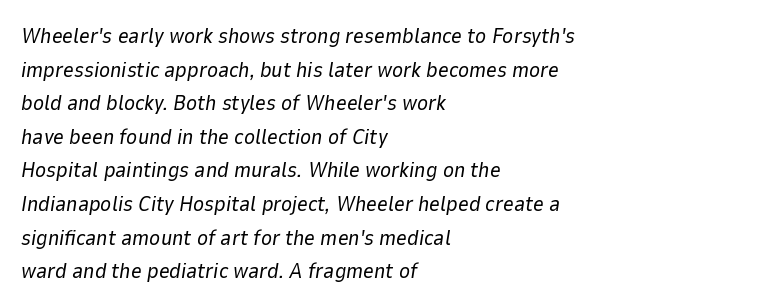
Q: Is the text bold? A: No.
Q: Is the text italic (slanted)? A: Yes, it leans right by about 9 degrees.
Q: Is the text underlined? A: No.
Q: How is the paragraph aligned? A: Left-aligned.
Q: Is the spacing between letters normal or unusually wide? A: Normal.
Q: Is the spacing between lines tight, normal or loose? A: Normal.
